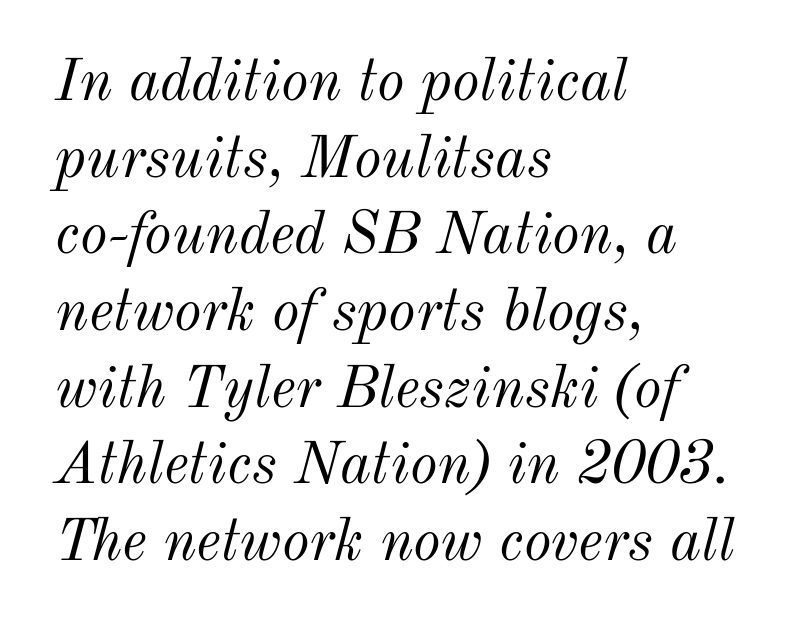
{"italic": "yes", "lean": "right", "slant_degrees": 12, "bold": "no", "weight": "light", "width": "normal", "stroke_contrast": "medium", "x_height": "small", "monospaced": "no", "underline": "no", "align": "left", "line_spacing": "normal", "line_spacing_ratio": 1.3, "letter_spacing": "normal", "letter_spacing_em": 0.0, "glyph_px": 59}
